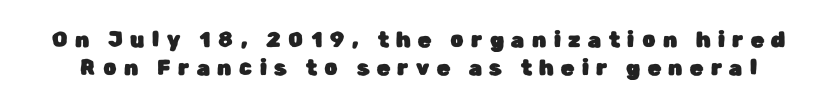
Q: Is the text italic (slanted)? A: No, it is upright.
Q: Is the text underlined? A: No.
Q: Is the spacing between letters normal or unusually wide? A: Unusually wide.
Q: Is the spacing between lines tight, normal or loose? A: Normal.
